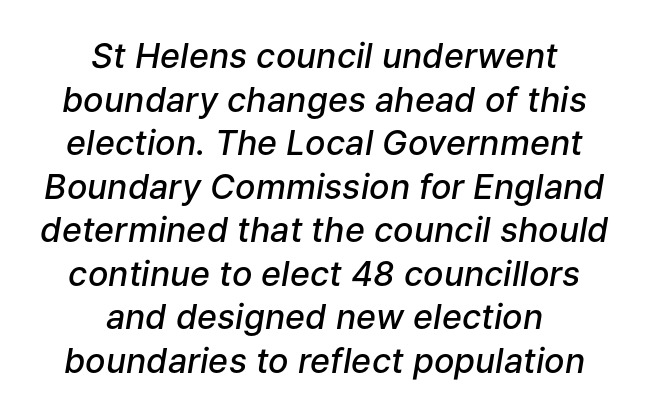
The image shows 34 px semibold type, italic (leaning right); set centered, normal line spacing (1.28x), normal letter spacing, not underlined; low stroke contrast and a medium x-height.
